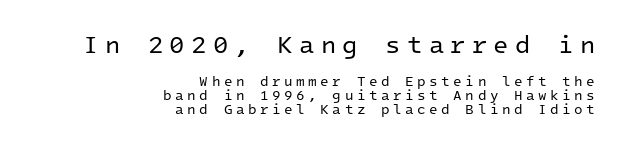
The image shows 25 px text type, upright; set right-aligned, tight line spacing (1.0x), unusually wide letter spacing (+0.25 em), not underlined; the first (top) block is 1.79x larger.
